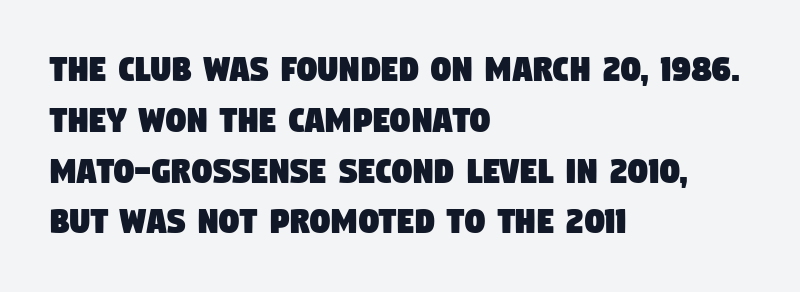
{"serif": "no", "width": "condensed", "stroke_contrast": "low", "x_height": "large", "monospaced": "no", "underline": "no", "align": "left", "line_spacing": "normal", "line_spacing_ratio": 1.27, "letter_spacing": "normal", "letter_spacing_em": 0.0, "glyph_px": 40}
